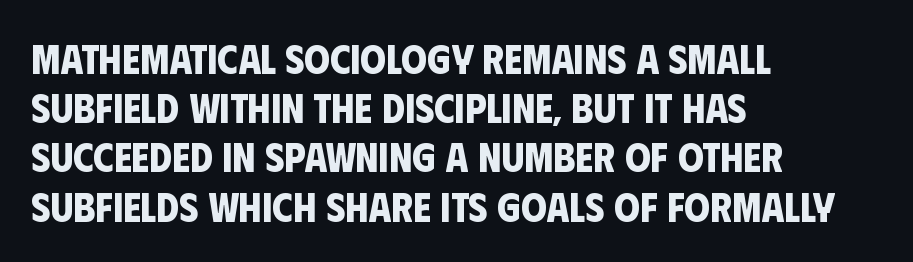
The area under the type is left untouched. Characters follow at the spacing the type designer built in. Compared with a centered layout, this one pins lines to the left instead. Letterform terminals end flat and unadorned throughout the passage. Does the weight exceed regular? Yes, all the way to bold.
